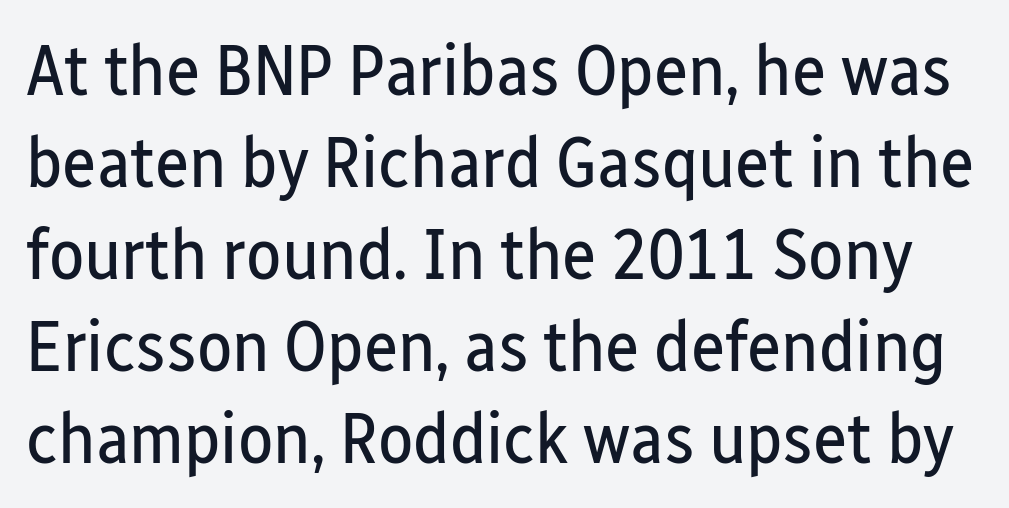
{"serif": "no", "italic": "no", "bold": "no", "weight": "regular", "width": "condensed", "stroke_contrast": "low", "x_height": "medium", "monospaced": "no", "underline": "no", "line_spacing": "normal", "line_spacing_ratio": 1.26, "letter_spacing": "normal", "letter_spacing_em": 0.0, "glyph_px": 73}
